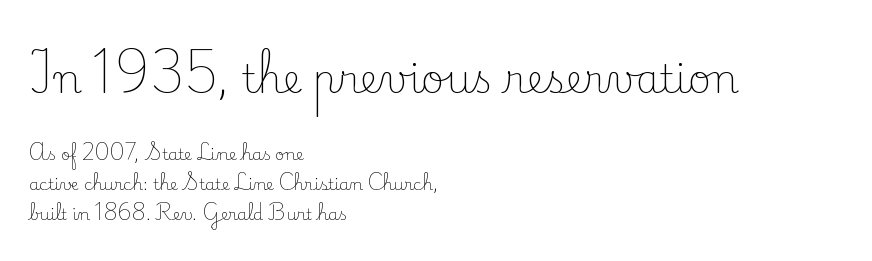
Q: Is the text bold? A: No.
Q: Is the text italic (slanted)? A: No, it is upright.
Q: Is the typeface a serif or a sans-serif typeface? A: Serif.
Q: Is the text underlined? A: No.
Q: How is the paragraph aligned? A: Left-aligned.
Q: Is the spacing between letters normal or unusually wide? A: Normal.
Q: Which block of text is set in a larger size, the first (top) or the second (bottom)? A: The first (top) one.
Q: Width (condensed, normal, or wide)? A: Normal.
Q: Stroke contrast? A: Low.
Q: x-height? A: Small.
Q: Monospaced? A: No.
